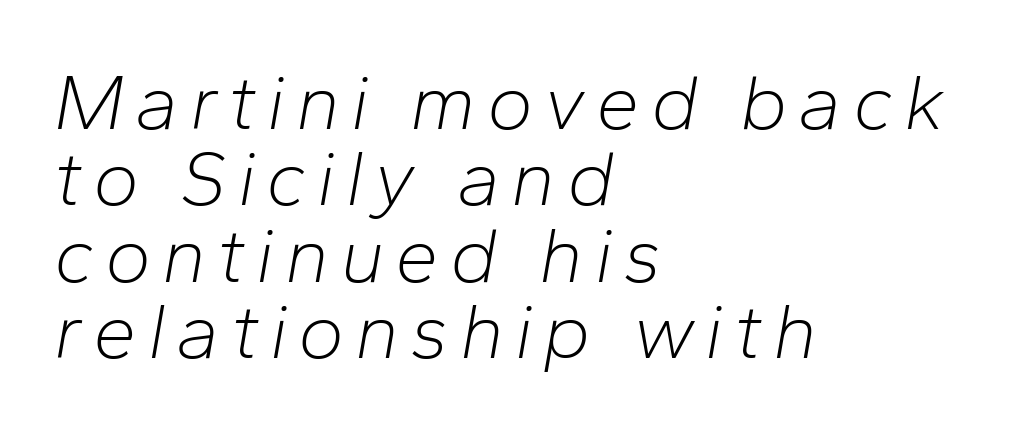
No word sits above an underline. Do the characters align in a grid? No, the font is proportional. A typesetter would call this leading minimal, almost set solid. No chunkiness to these letters — they're not bold. Emphasis-style slanted type is in use.
